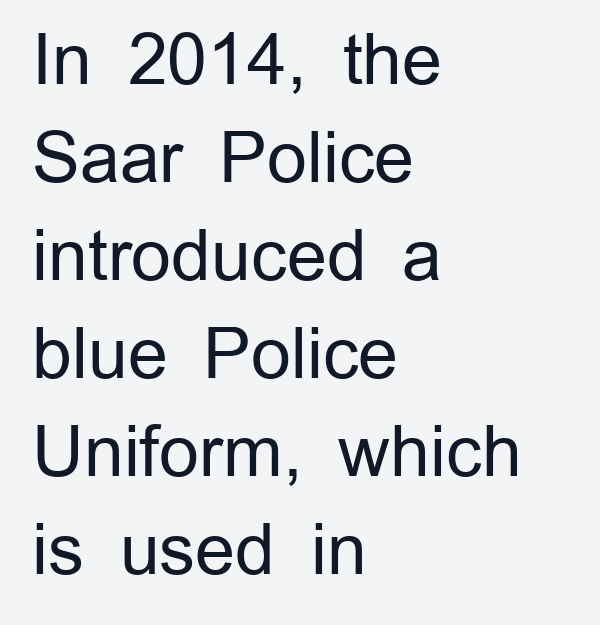
The image shows 70 px regular-weight sans-serif type, upright; set left-aligned, normal line spacing (1.4x), normal letter spacing, not underlined; low stroke contrast and a medium x-height.
